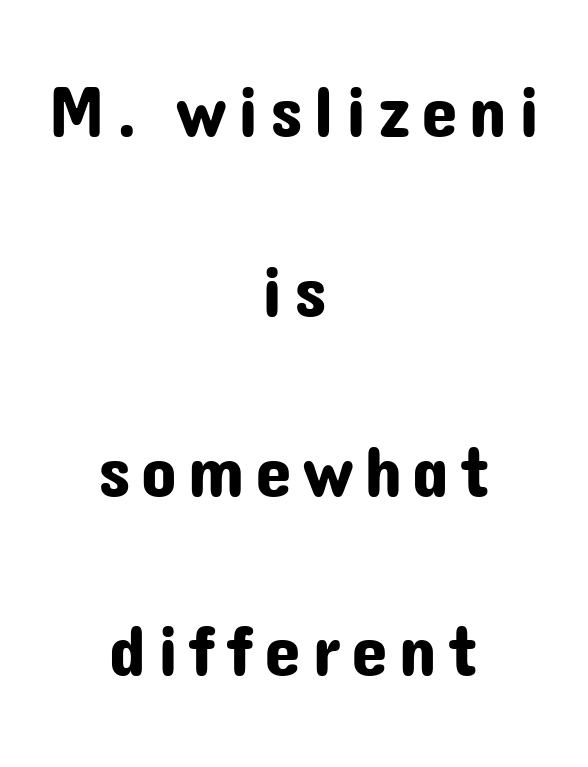
{"serif": "no", "italic": "no", "width": "normal", "stroke_contrast": "low", "x_height": "medium", "monospaced": "no", "underline": "no", "align": "center", "line_spacing": "loose", "line_spacing_ratio": 2.43, "glyph_px": 74}
